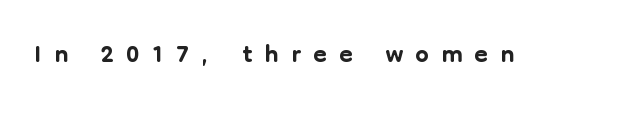
The image shows 38 px sans-serif type, upright; set unusually wide letter spacing (+0.33 em), not underlined; low stroke contrast and a medium x-height.
